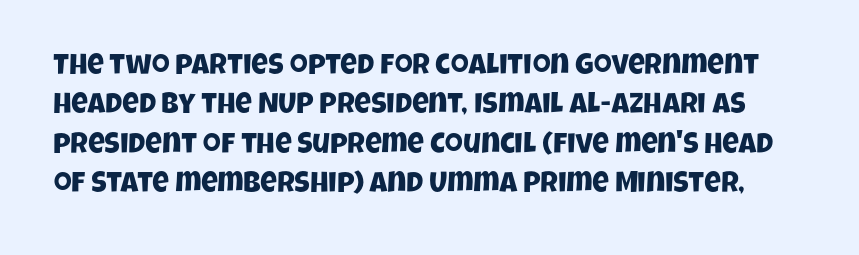
Q: Is the typeface a serif or a sans-serif typeface? A: Sans-serif.
Q: Is the text underlined? A: No.
Q: Is the spacing between letters normal or unusually wide? A: Normal.
Q: Is the spacing between lines tight, normal or loose? A: Normal.
Q: Width (condensed, normal, or wide)? A: Condensed.
Q: Stroke contrast? A: Low.
Q: x-height? A: Large.
Q: Monospaced? A: No.
